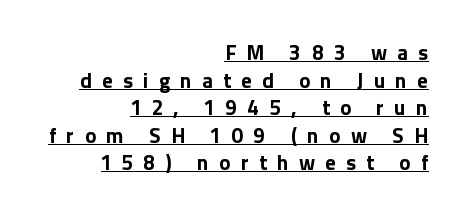
Q: Is the text bold? A: Yes.
Q: Is the text italic (slanted)? A: No, it is upright.
Q: Is the text underlined? A: Yes.
Q: How is the paragraph aligned? A: Right-aligned.
Q: Is the spacing between letters normal or unusually wide? A: Unusually wide.
Q: Is the spacing between lines tight, normal or loose? A: Normal.
